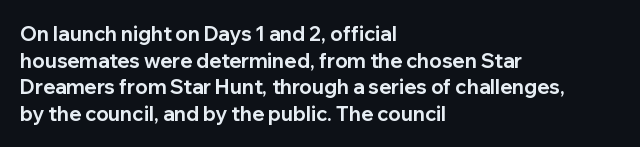
{"italic": "no", "bold": "yes", "underline": "no", "align": "left", "line_spacing": "normal", "line_spacing_ratio": 1.33, "letter_spacing": "normal", "letter_spacing_em": 0.0, "glyph_px": 20}
